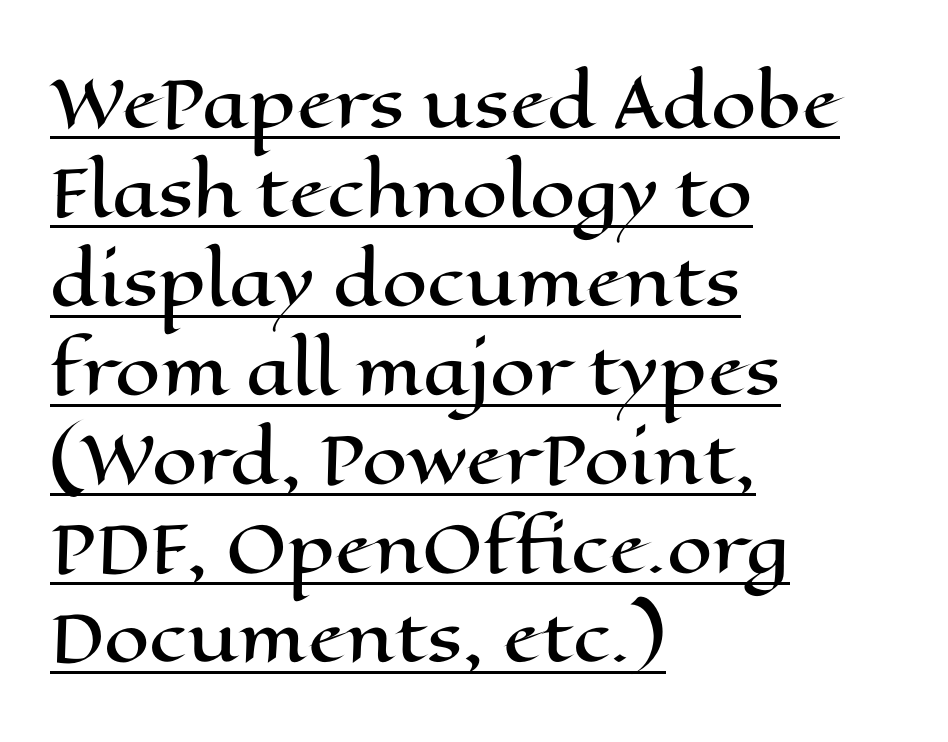
Is this a fixed-width face? No — the glyphs have proportional, varying widths. Horizontal alignment here is leftward, the default for most running prose. A typographer would call this underscored text. Interline gaps are of average width in this sample.
